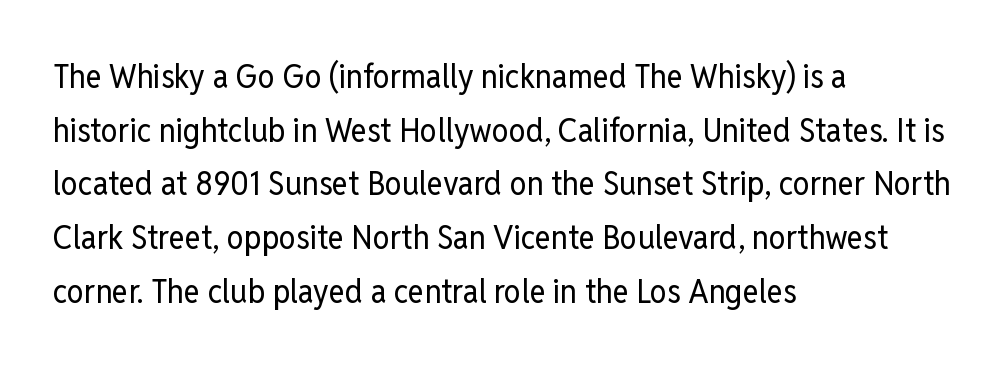
The image shows 34 px regular-weight, condensed sans-serif type, upright; set left-aligned, normal line spacing (1.58x), normal letter spacing, not underlined; low stroke contrast and a medium x-height.
